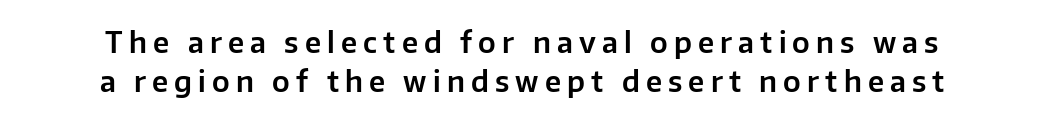
Nope, no serifs anywhere on these letters. A typesetter would call this proportional, since set widths differ per character. Nope, not italic — everything's standing straight. Look at the tracking — it's clearly loosened, letters drifting apart. Alignment: centered. The vertical gap from one line to the next is medium.
